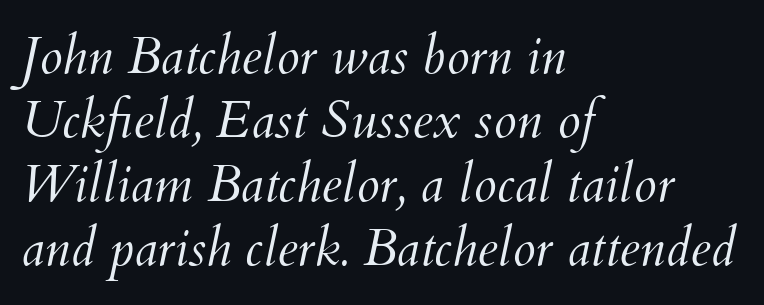
Visually the block forms a straight wall on the left and a jagged coastline on the right. The face used here is rendered with its standard letterfit. The passage shown leans; its letterforms are oblique. The passage shown is not underscored anywhere. The letters advance in unequal steps, a hallmark of proportional type. No heavy texture on the line: the type isn't bold.
